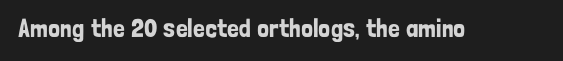
{"italic": "no", "underline": "no", "letter_spacing": "normal", "letter_spacing_em": 0.0, "glyph_px": 26}
